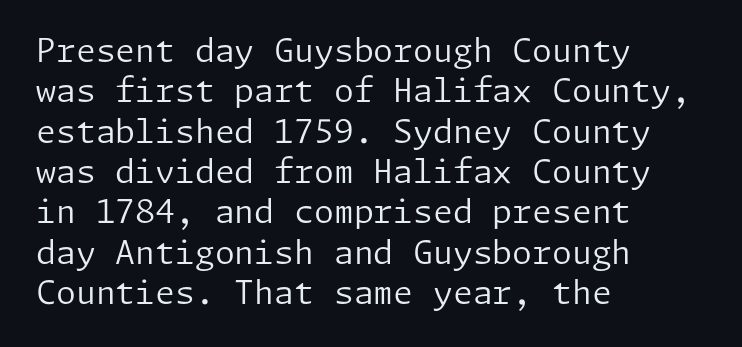
Q: Is the text bold? A: No.
Q: Is the text italic (slanted)? A: No, it is upright.
Q: Is the typeface a serif or a sans-serif typeface? A: Sans-serif.
Q: Is the text underlined? A: No.
Q: How is the paragraph aligned? A: Left-aligned.
Q: Is the spacing between letters normal or unusually wide? A: Normal.
Q: Is the spacing between lines tight, normal or loose? A: Normal.
Q: Width (condensed, normal, or wide)? A: Normal.
Q: Stroke contrast? A: Low.
Q: x-height? A: Medium.
